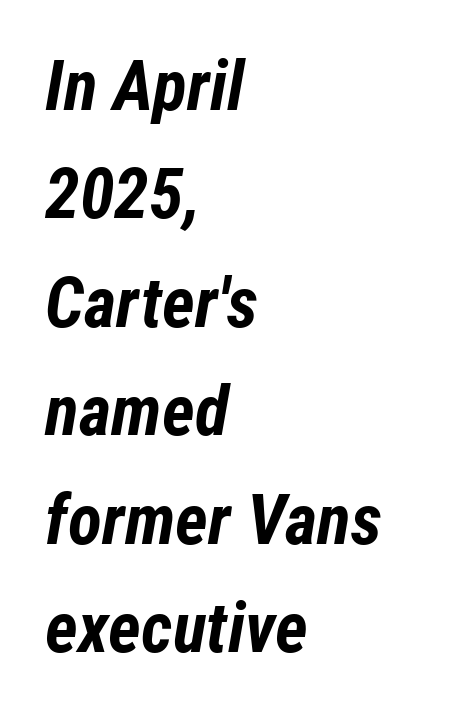
The image shows 70 px bold, condensed type, italic (leaning right); set left-aligned, normal line spacing (1.55x), normal letter spacing, not underlined; low stroke contrast and a medium x-height.
